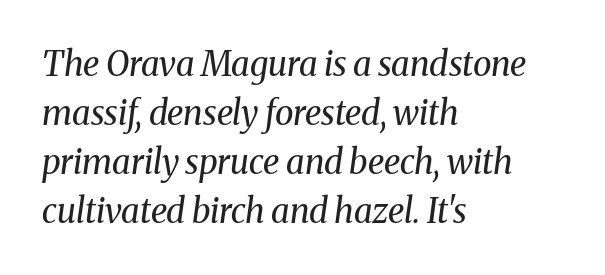
{"serif": "yes", "italic": "yes", "lean": "right", "slant_degrees": 8, "bold": "no", "weight": "regular", "width": "normal", "stroke_contrast": "medium", "x_height": "medium", "monospaced": "no", "underline": "no", "align": "left", "line_spacing": "normal", "line_spacing_ratio": 1.44, "letter_spacing": "normal", "letter_spacing_em": 0.0, "glyph_px": 34}
